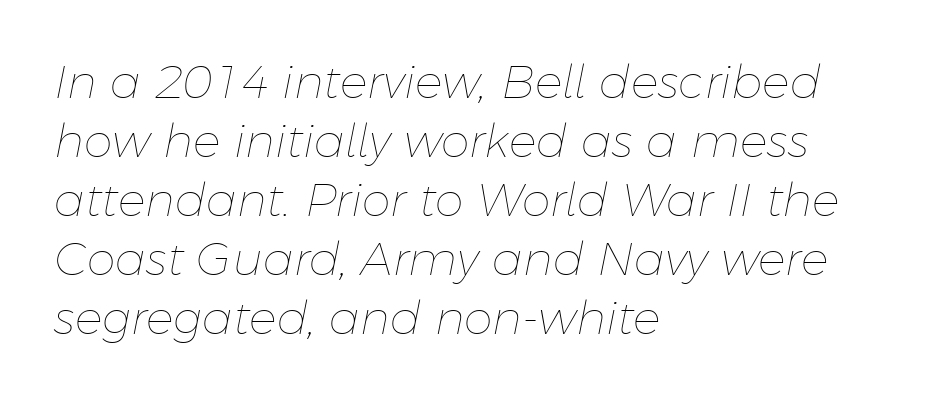
In terms of leading, this rendering sits right in the middle. The string is rendered with underlining switched off. This sample uses an oblique cut, with every glyph tilted off the vertical. This sample has the flowing, uneven cadence of proportional lettering. Short note: letters normally spaced.
